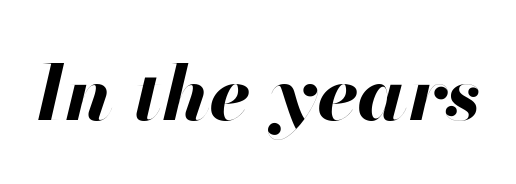
{"italic": "yes", "lean": "right", "slant_degrees": 13, "bold": "yes", "weight": "bold", "width": "normal", "stroke_contrast": "high", "x_height": "small", "monospaced": "no", "underline": "no", "letter_spacing": "normal", "letter_spacing_em": 0.0, "glyph_px": 77}
